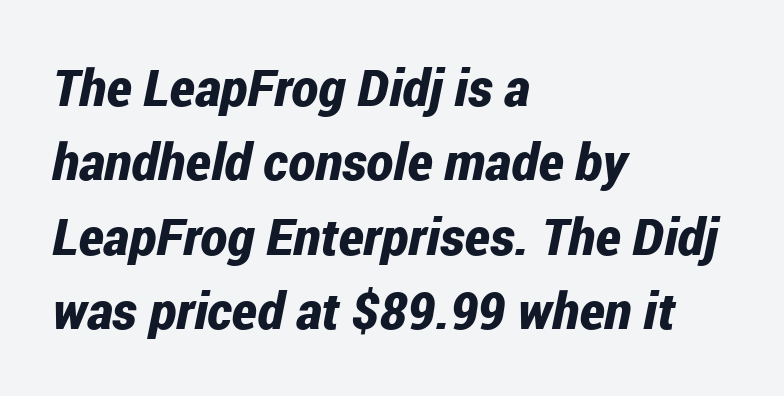
{"italic": "yes", "lean": "right", "slant_degrees": 12, "bold": "yes", "weight": "bold", "width": "condensed", "stroke_contrast": "low", "x_height": "medium", "monospaced": "no", "underline": "no", "align": "left", "line_spacing": "normal", "line_spacing_ratio": 1.46, "letter_spacing": "normal", "letter_spacing_em": 0.0, "glyph_px": 51}
